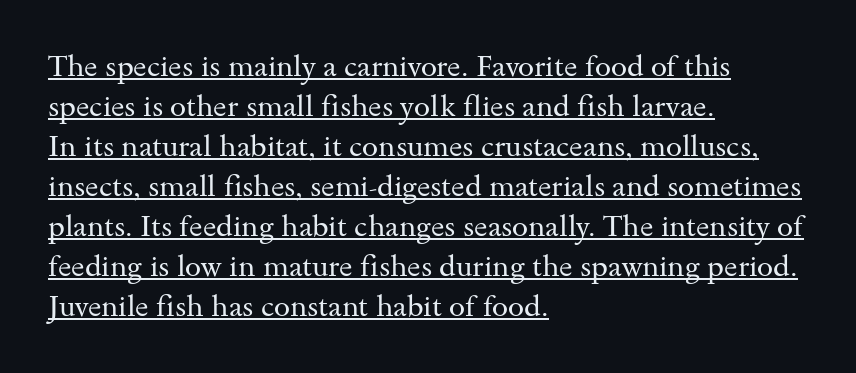
{"serif": "yes", "italic": "no", "bold": "no", "weight": "regular", "width": "wide", "stroke_contrast": "medium", "x_height": "small", "monospaced": "no", "underline": "yes", "align": "left", "line_spacing": "normal", "line_spacing_ratio": 1.38, "letter_spacing": "normal", "letter_spacing_em": 0.0, "glyph_px": 29}
